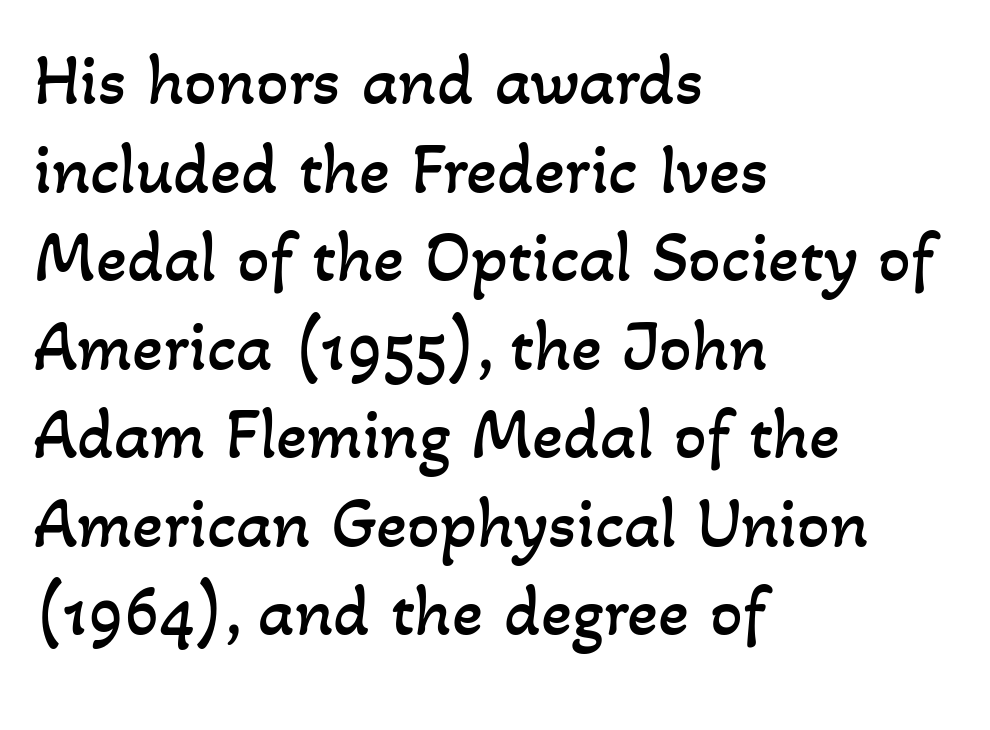
{"bold": "no", "weight": "regular", "width": "normal", "stroke_contrast": "low", "x_height": "small", "monospaced": "no", "underline": "no", "align": "left", "line_spacing_ratio": 1.23, "letter_spacing": "normal", "letter_spacing_em": 0.0, "glyph_px": 72}
